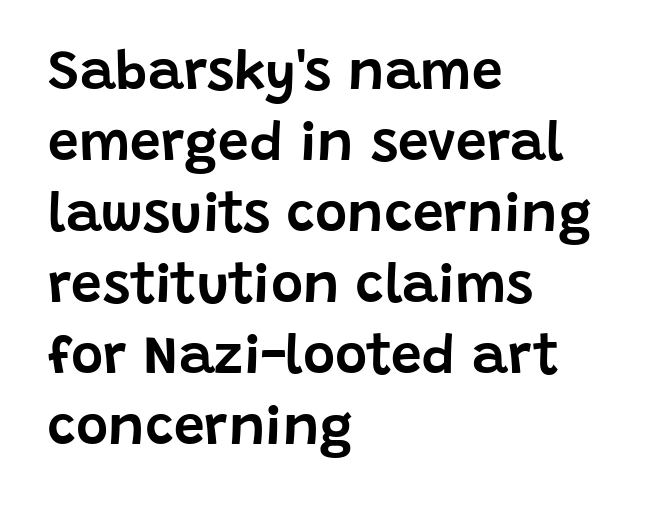
The setting favours the left margin, as ordinary paragraphs usually do. Plain, unruled lines of type. You could call the tracking neutral — neither tight nor loose. You could not count columns in this text — the font is proportionally spaced. These lines are composed in type without serifs.
